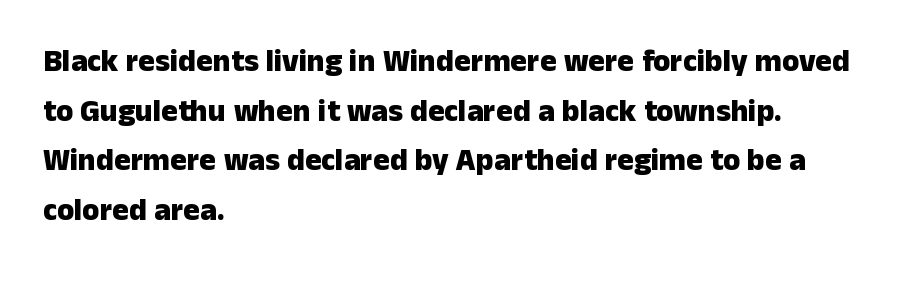
The image shows 31 px heavy sans-serif type, upright; set left-aligned, normal line spacing (1.6x), normal letter spacing, not underlined; low stroke contrast and a medium x-height.
